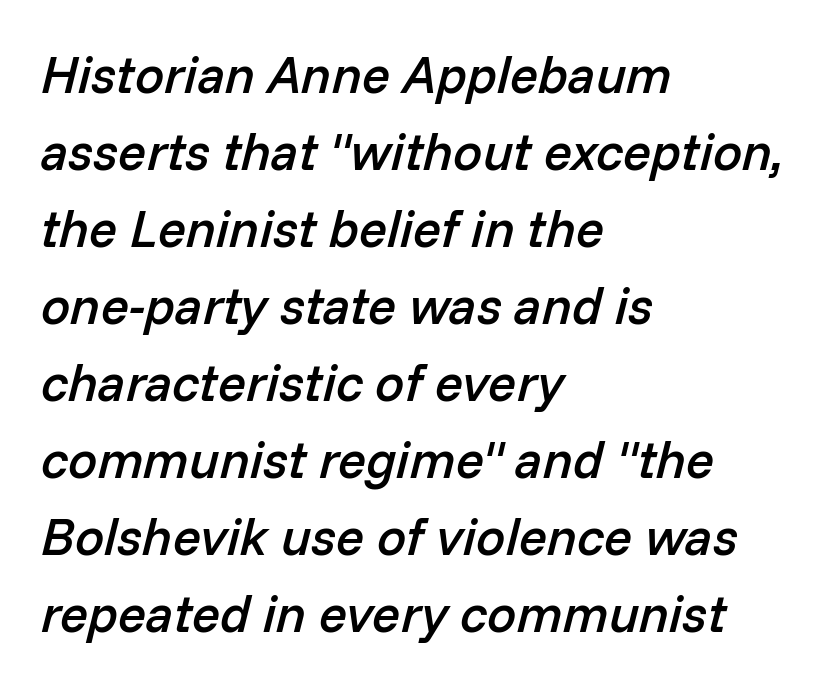
Q: Is the text bold? A: Semi-bold.
Q: Is the text italic (slanted)? A: Yes, it leans right by about 14 degrees.
Q: Is the text underlined? A: No.
Q: How is the paragraph aligned? A: Left-aligned.
Q: Is the spacing between letters normal or unusually wide? A: Normal.
Q: Is the spacing between lines tight, normal or loose? A: Normal.
Q: Width (condensed, normal, or wide)? A: Normal.
Q: Stroke contrast? A: Low.
Q: x-height? A: Medium.
Q: Monospaced? A: No.
